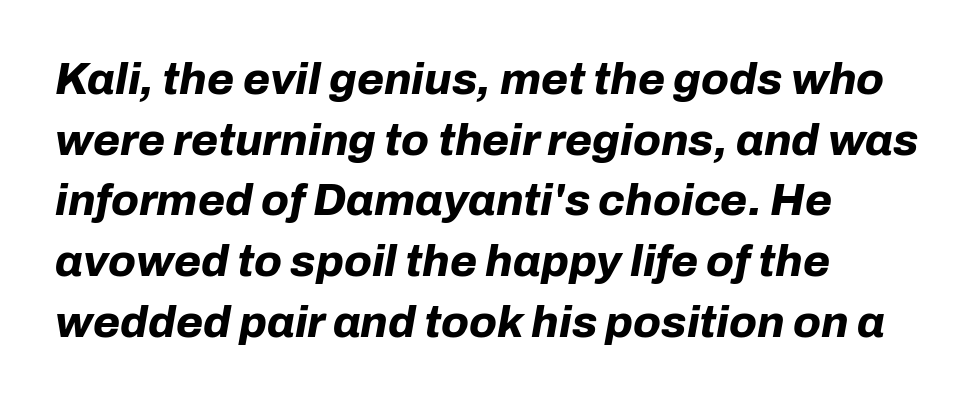
Q: Is the text bold? A: Yes.
Q: Is the text italic (slanted)? A: Yes, it leans right by about 10 degrees.
Q: Is the text underlined? A: No.
Q: How is the paragraph aligned? A: Left-aligned.
Q: Is the spacing between letters normal or unusually wide? A: Normal.
Q: Is the spacing between lines tight, normal or loose? A: Normal.
Q: Width (condensed, normal, or wide)? A: Normal.
Q: Stroke contrast? A: Low.
Q: x-height? A: Medium.
Q: Monospaced? A: No.
